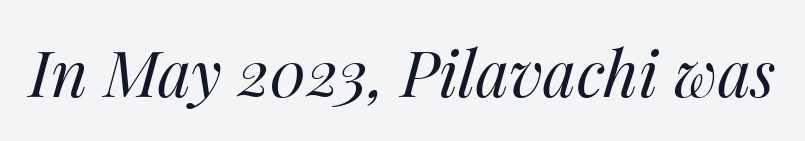
Q: Is the text bold? A: No.
Q: Is the text italic (slanted)? A: Yes, it leans right by about 14 degrees.
Q: Is the text underlined? A: No.
Q: Is the spacing between letters normal or unusually wide? A: Normal.
Q: Width (condensed, normal, or wide)? A: Normal.
Q: Stroke contrast? A: Medium.
Q: x-height? A: Medium.
Q: Monospaced? A: No.
